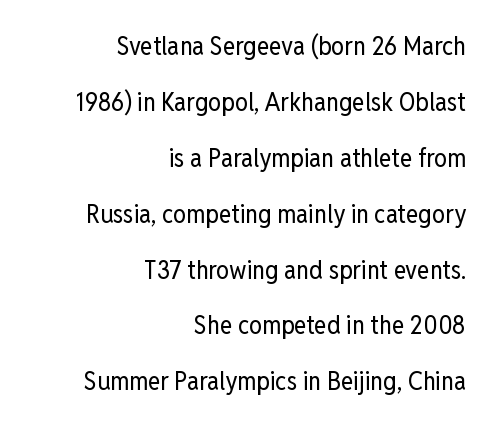
{"italic": "no", "bold": "no", "underline": "no", "align": "right", "line_spacing": "loose", "line_spacing_ratio": 2.15, "letter_spacing": "normal", "letter_spacing_em": 0.0, "glyph_px": 26}
